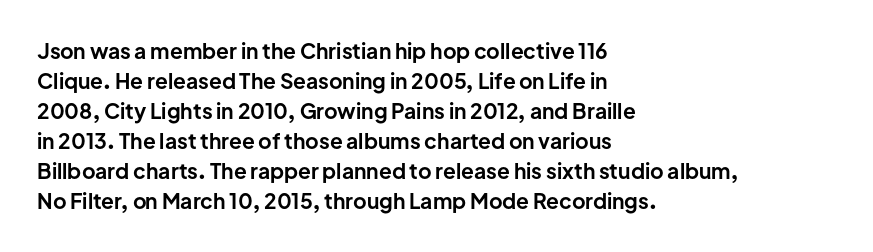
{"italic": "no", "bold": "yes", "underline": "no", "align": "left", "line_spacing": "normal", "line_spacing_ratio": 1.43, "letter_spacing": "normal", "letter_spacing_em": 0.0, "glyph_px": 21}
